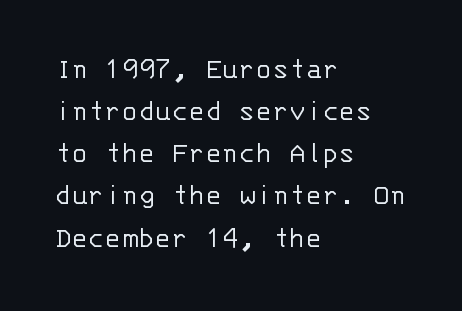
The image shows 31 px light sans-serif type, upright, monospaced; set left-aligned, normal line spacing (1.36x), normal letter spacing, not underlined; low stroke contrast and a large x-height.
